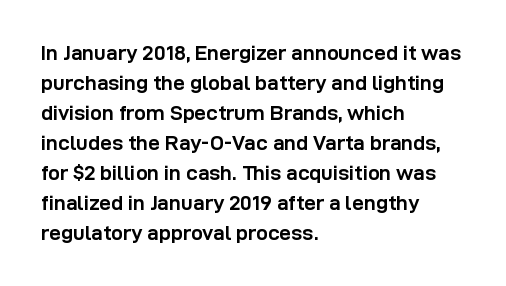
{"italic": "no", "bold": "yes", "underline": "no", "align": "left", "line_spacing": "normal", "line_spacing_ratio": 1.43, "letter_spacing": "normal", "letter_spacing_em": 0.0, "glyph_px": 21}
